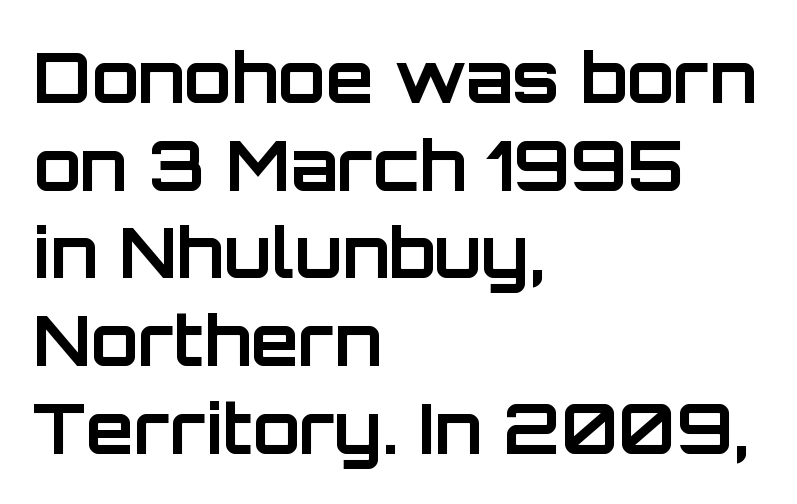
The image shows 69 px bold sans-serif type, upright; set left-aligned, normal line spacing (1.27x), normal letter spacing, not underlined; low stroke contrast and a large x-height.
